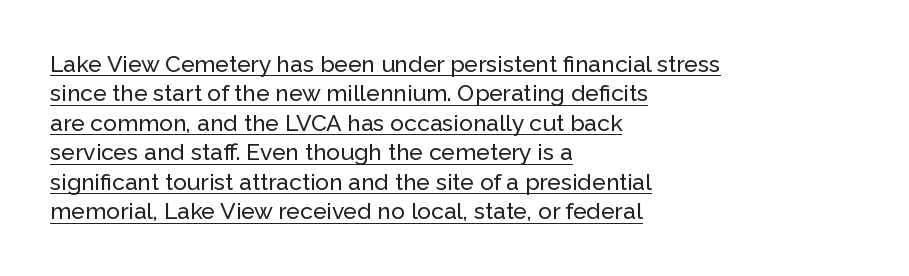
The image shows 23 px text type, upright; set left-aligned, normal line spacing (1.28x), normal letter spacing, underlined.
